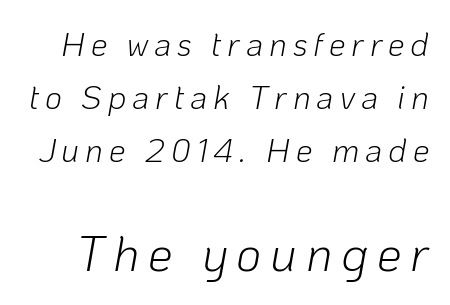
Q: Is the text bold? A: No.
Q: Is the text italic (slanted)? A: Yes, it leans right by about 10 degrees.
Q: Is the text underlined? A: No.
Q: Is the spacing between lines tight, normal or loose? A: Normal.
Q: Which block of text is set in a larger size, the first (top) or the second (bottom)? A: The second (bottom) one.
Q: Width (condensed, normal, or wide)? A: Normal.
Q: Stroke contrast? A: Low.
Q: x-height? A: Medium.
Q: Monospaced? A: No.
